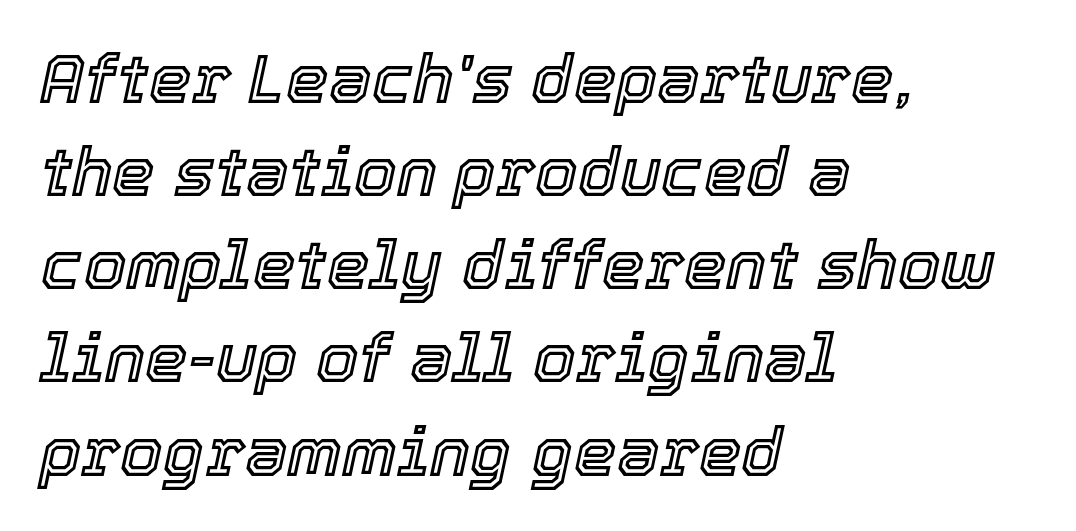
Q: Is the text italic (slanted)? A: Yes, it leans right by about 12 degrees.
Q: Is the text underlined? A: No.
Q: How is the paragraph aligned? A: Left-aligned.
Q: Is the spacing between letters normal or unusually wide? A: Normal.
Q: Is the spacing between lines tight, normal or loose? A: Normal.
Q: Width (condensed, normal, or wide)? A: Normal.
Q: x-height? A: Medium.
Q: Monospaced? A: No.
